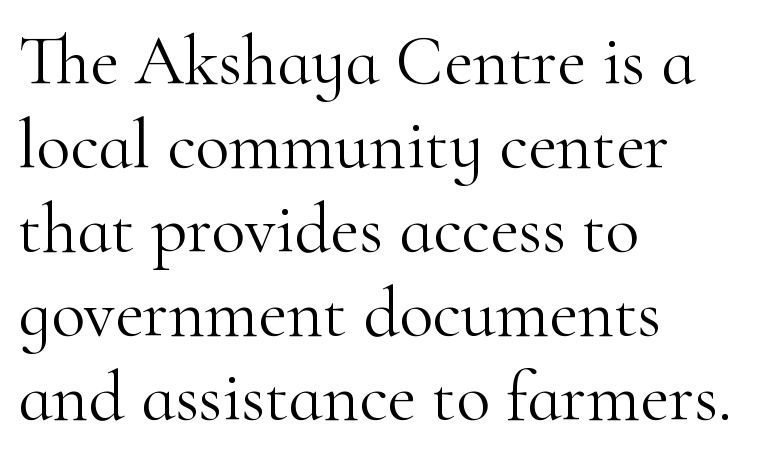
Q: Is the text bold? A: No.
Q: Is the text italic (slanted)? A: No, it is upright.
Q: Is the typeface a serif or a sans-serif typeface? A: Serif.
Q: Is the text underlined? A: No.
Q: How is the paragraph aligned? A: Left-aligned.
Q: Is the spacing between letters normal or unusually wide? A: Normal.
Q: Width (condensed, normal, or wide)? A: Normal.
Q: Stroke contrast? A: High.
Q: x-height? A: Small.
Q: Monospaced? A: No.
